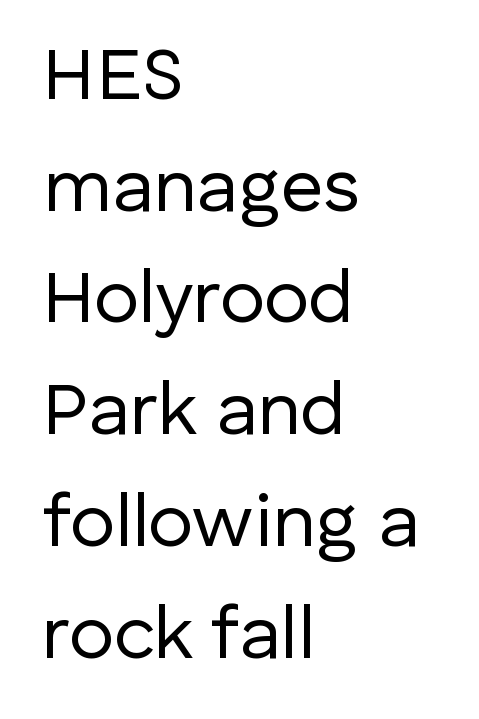
Q: Is the text bold? A: No.
Q: Is the text italic (slanted)? A: No, it is upright.
Q: Is the typeface a serif or a sans-serif typeface? A: Sans-serif.
Q: Is the text underlined? A: No.
Q: How is the paragraph aligned? A: Left-aligned.
Q: Is the spacing between letters normal or unusually wide? A: Normal.
Q: Is the spacing between lines tight, normal or loose? A: Normal.
Q: Width (condensed, normal, or wide)? A: Normal.
Q: Stroke contrast? A: Low.
Q: x-height? A: Medium.
Q: Monospaced? A: No.
